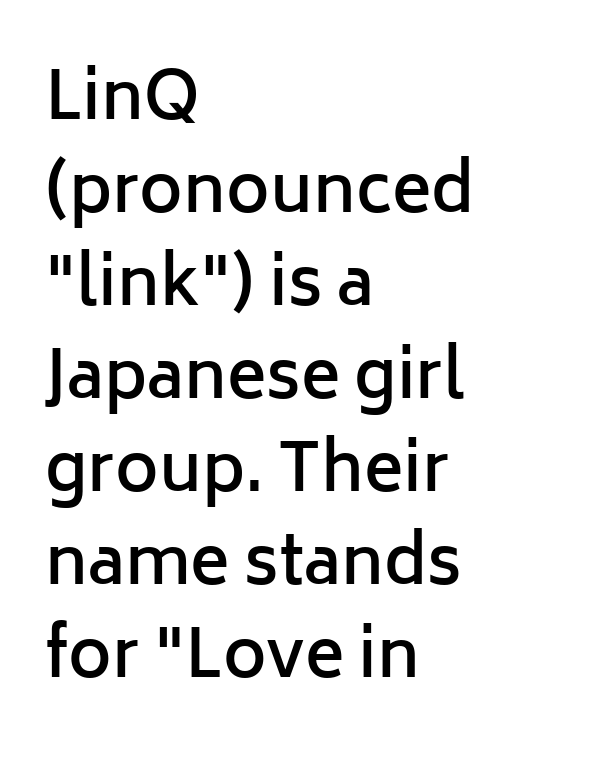
Font category for this specimen: sans-serif. All the whitespace from short lines collects on the right. Typographic density is moderately raised because the face is semibold. These lines keep a tight, regular rhythm from letter to letter. Is there much room between lines? A standard amount, neither cramped nor airy. Nope, not italic — everything's standing straight.
